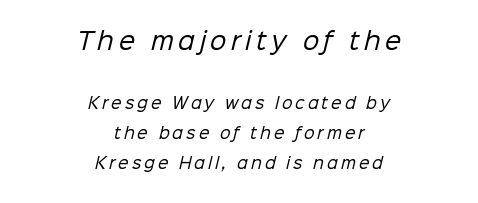
The image shows 23 px text type; set centered, loose line spacing (2.01x), unusually wide letter spacing (+0.2 em), not underlined; the first (top) block is 1.53x larger.
